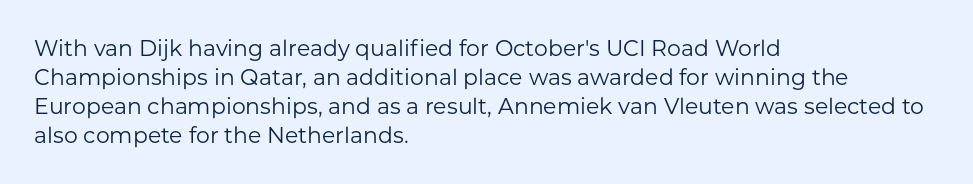
The image shows 22 px text type, upright; set left-aligned, normal line spacing (1.32x), normal letter spacing, not underlined.
